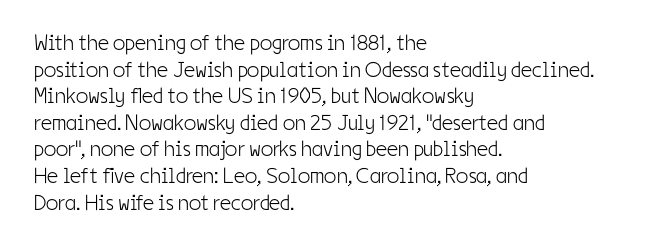
Q: Is the text bold? A: No.
Q: Is the text italic (slanted)? A: No, it is upright.
Q: Is the text underlined? A: No.
Q: How is the paragraph aligned? A: Left-aligned.
Q: Is the spacing between letters normal or unusually wide? A: Normal.
